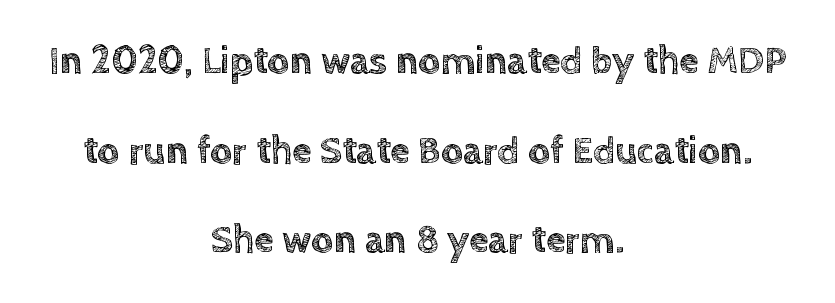
The image shows 39 px text type, upright; set centered, loose line spacing (2.3x), normal letter spacing, not underlined; a large x-height.
